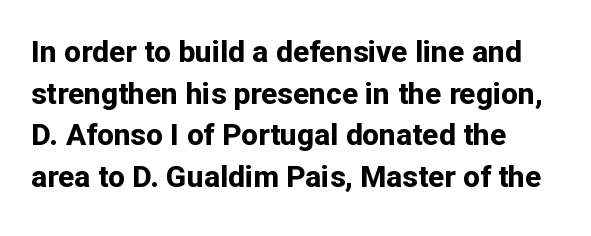
Just letters on the line, the space beneath them empty. Notice how descenders clear the ascenders below comfortably — that's standard leading. Nobody touched the tracking dial on this one. If you drew a line through each stem, it would be perfectly vertical. Serifs: no, the terminals of the letterforms are clean.
